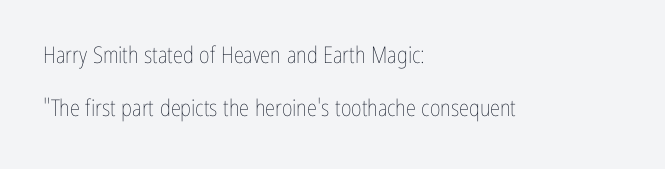
{"italic": "no", "bold": "no", "underline": "no", "align": "left", "line_spacing": "loose", "line_spacing_ratio": 2.32, "letter_spacing": "normal", "letter_spacing_em": 0.0, "glyph_px": 23}
